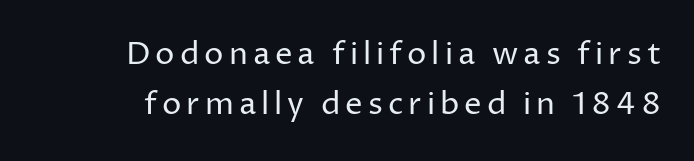
Q: Is the text bold? A: No.
Q: Is the text italic (slanted)? A: No, it is upright.
Q: Is the typeface a serif or a sans-serif typeface? A: Sans-serif.
Q: Is the text underlined? A: No.
Q: Is the spacing between lines tight, normal or loose? A: Normal.
Q: Width (condensed, normal, or wide)? A: Normal.
Q: Stroke contrast? A: Low.
Q: x-height? A: Medium.
Q: Monospaced? A: No.
